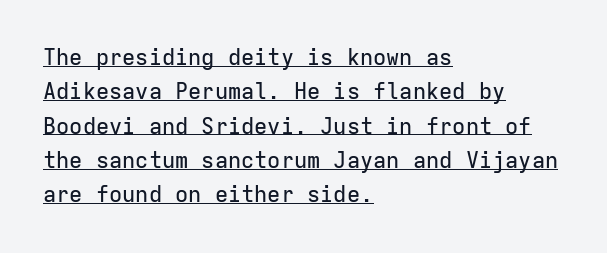
{"italic": "no", "underline": "yes", "align": "left", "line_spacing": "normal", "line_spacing_ratio": 1.56, "letter_spacing": "normal", "letter_spacing_em": 0.0, "glyph_px": 22}
